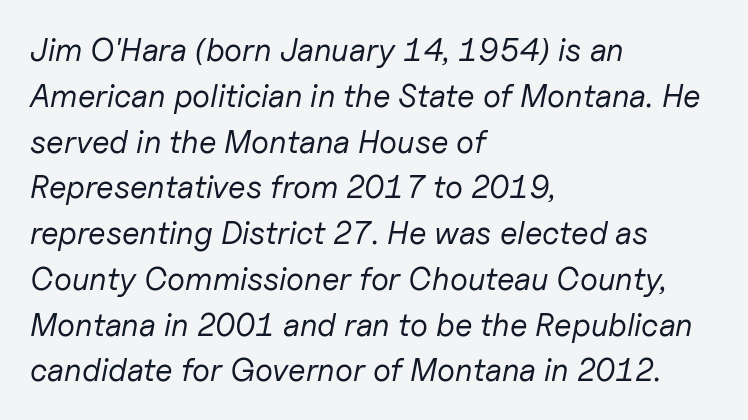
A normal amount of white space separates one row of letters from the next. Short and long lines alike share a common starting point at left. Descenders are the only things crossing below the line. Here the designer chose a conventional face with non-uniform glyph widths. Tracking value appears to be zero — textbook default spacing.
